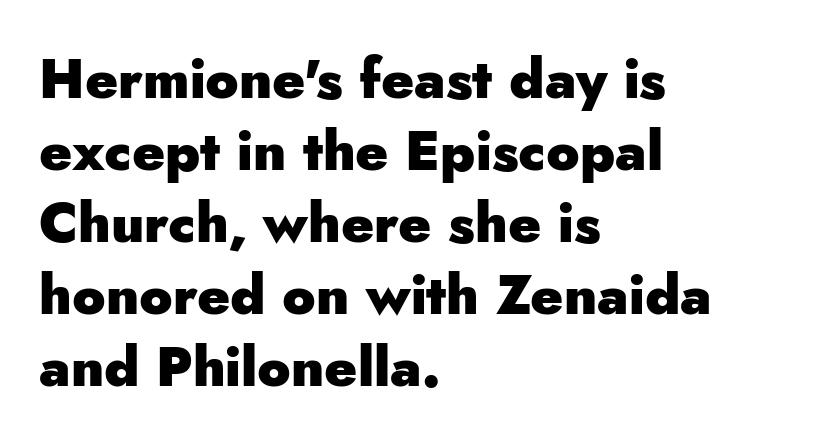
The image shows 55 px heavy sans-serif type, upright; set left-aligned, normal line spacing (1.31x), normal letter spacing, not underlined; low stroke contrast and a small x-height.
